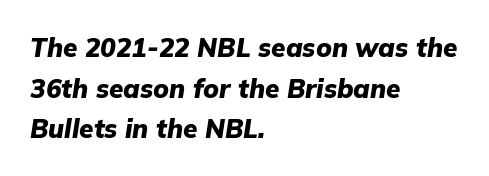
The image shows 26 px bold type, italic (leaning right); set left-aligned, normal line spacing (1.56x), normal letter spacing, not underlined.
